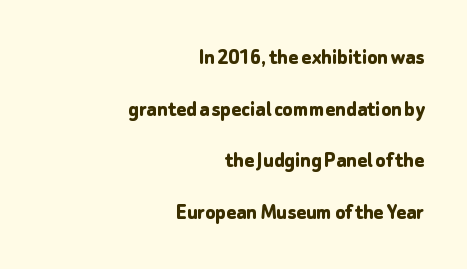
Q: Is the text bold? A: Yes.
Q: Is the text italic (slanted)? A: No, it is upright.
Q: Is the text underlined? A: No.
Q: How is the paragraph aligned? A: Right-aligned.
Q: Is the spacing between letters normal or unusually wide? A: Normal.
Q: Is the spacing between lines tight, normal or loose? A: Loose.
